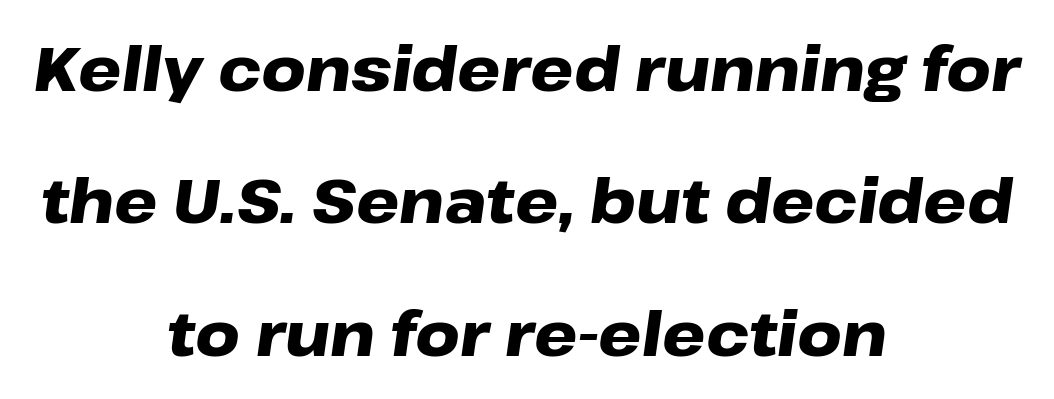
The image shows 61 px heavy, wide type, italic (leaning right); set centered, loose line spacing (2.17x), normal letter spacing, not underlined; low stroke contrast and a medium x-height.
